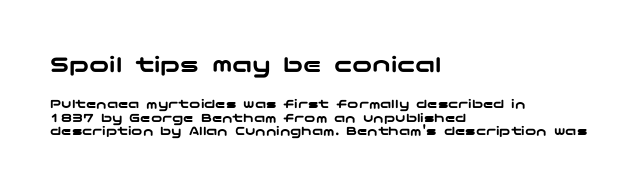
The image shows 25 px text type, upright; set left-aligned, tight line spacing (0.99x), normal letter spacing, not underlined; the first (top) block is 1.79x larger.
